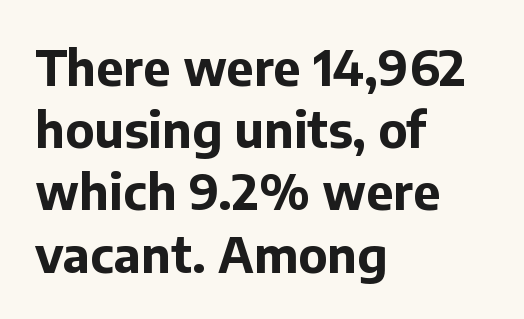
Stroke terminals: plain, sans-serif. Where is the straight margin? On the left. I'd describe the lettering as bold — thick and assertive. Summary of vertical rhythm: regular, with standard interline spacing.
